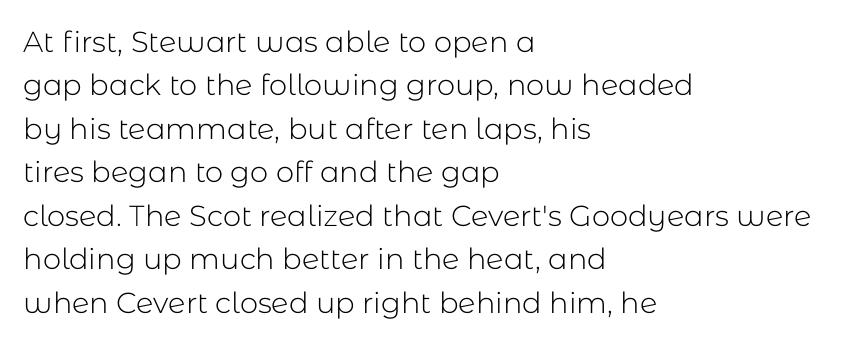
The image shows 29 px light sans-serif type, upright; set left-aligned, normal line spacing (1.5x), normal letter spacing, not underlined; low stroke contrast and a medium x-height.
